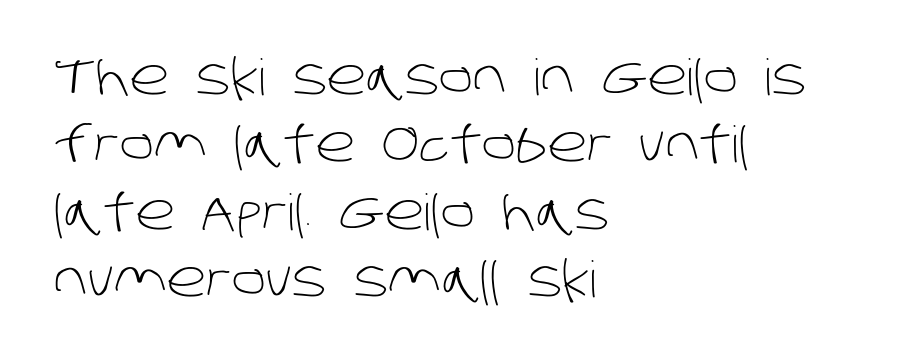
The image shows 50 px light sans-serif type; set left-aligned, normal line spacing (1.35x), normal letter spacing, not underlined; low stroke contrast and a large x-height.
